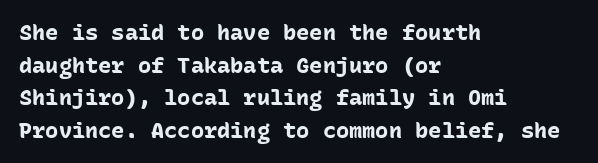
The letters stand straight up with perfectly vertical stems. Vertical spacing — default. Beneath every word, the page is bare. Typeset ragged right — the left edge is the straight one.
